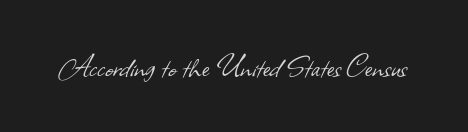
Q: Is the text bold? A: No.
Q: Is the typeface a serif or a sans-serif typeface? A: Sans-serif.
Q: Is the text underlined? A: No.
Q: Is the spacing between letters normal or unusually wide? A: Normal.
Q: Width (condensed, normal, or wide)? A: Normal.
Q: Stroke contrast? A: Low.
Q: x-height? A: Small.
Q: Monospaced? A: No.
